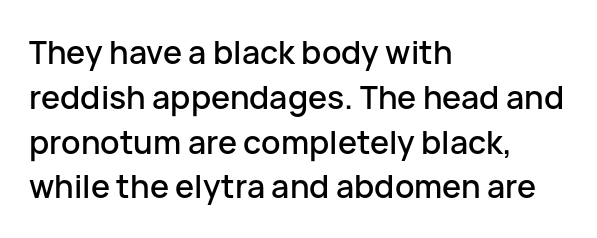
Q: Is the text italic (slanted)? A: No, it is upright.
Q: Is the typeface a serif or a sans-serif typeface? A: Sans-serif.
Q: Is the text underlined? A: No.
Q: How is the paragraph aligned? A: Left-aligned.
Q: Is the spacing between letters normal or unusually wide? A: Normal.
Q: Is the spacing between lines tight, normal or loose? A: Normal.
Q: Width (condensed, normal, or wide)? A: Normal.
Q: Stroke contrast? A: Low.
Q: x-height? A: Medium.
Q: Monospaced? A: No.
